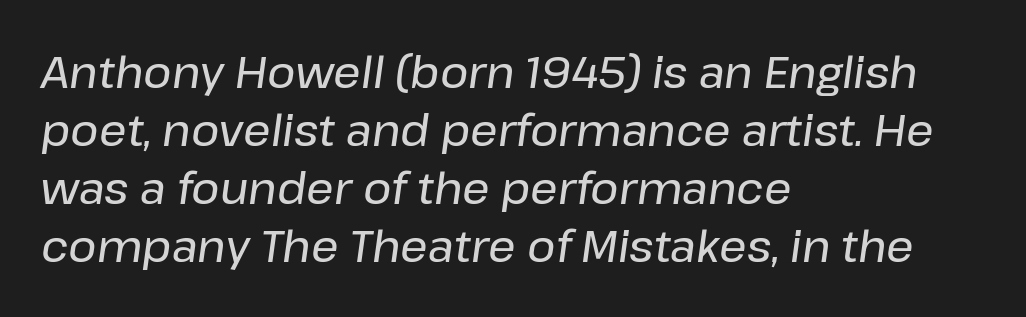
Q: Is the text italic (slanted)? A: Yes, it leans right by about 8 degrees.
Q: Is the text underlined? A: No.
Q: How is the paragraph aligned? A: Left-aligned.
Q: Is the spacing between letters normal or unusually wide? A: Normal.
Q: Is the spacing between lines tight, normal or loose? A: Normal.
Q: Width (condensed, normal, or wide)? A: Normal.
Q: Stroke contrast? A: Low.
Q: x-height? A: Medium.
Q: Monospaced? A: No.
